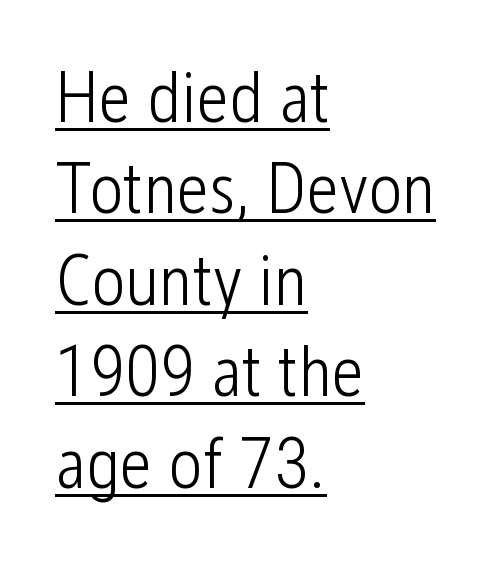
Q: Is the text bold? A: No.
Q: Is the text italic (slanted)? A: No, it is upright.
Q: Is the typeface a serif or a sans-serif typeface? A: Sans-serif.
Q: Is the text underlined? A: Yes.
Q: How is the paragraph aligned? A: Left-aligned.
Q: Is the spacing between letters normal or unusually wide? A: Normal.
Q: Is the spacing between lines tight, normal or loose? A: Normal.
Q: Width (condensed, normal, or wide)? A: Condensed.
Q: Stroke contrast? A: Low.
Q: x-height? A: Medium.
Q: Monospaced? A: No.
